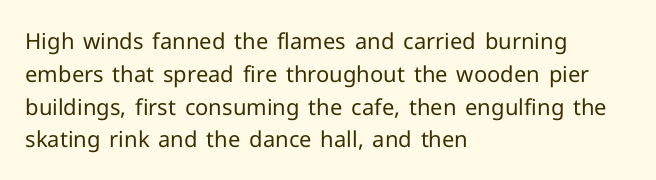
{"italic": "no", "bold": "no", "underline": "no", "align": "left", "line_spacing": "normal", "line_spacing_ratio": 1.49, "letter_spacing": "normal", "letter_spacing_em": 0.0, "glyph_px": 22}
